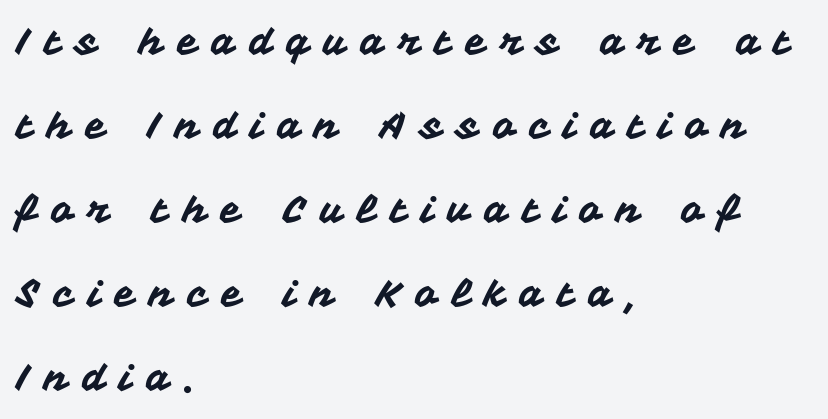
A typesetter would call this proportional, since set widths differ per character. The horizontal fit of the characters is loose and conspicuously gappy. The glyphs are unaccompanied by any horizontal stroke below them.
